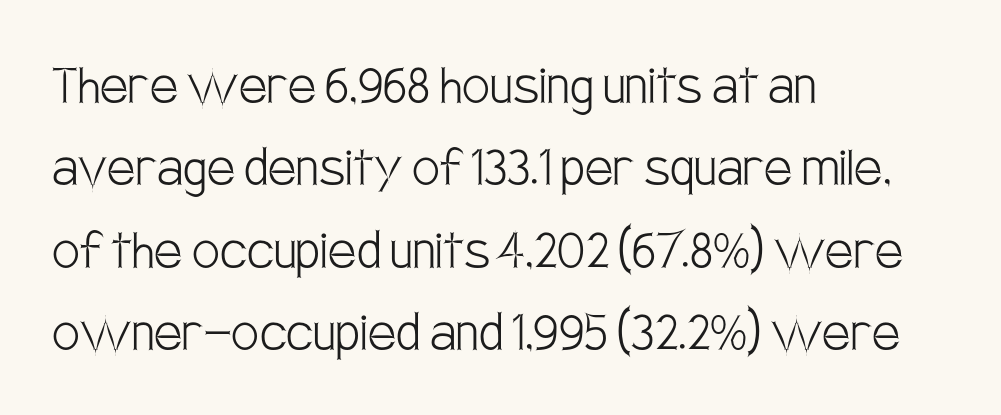
Q: Is the text bold? A: No.
Q: Is the text italic (slanted)? A: No, it is upright.
Q: Is the typeface a serif or a sans-serif typeface? A: Sans-serif.
Q: Is the text underlined? A: No.
Q: How is the paragraph aligned? A: Left-aligned.
Q: Is the spacing between letters normal or unusually wide? A: Normal.
Q: Is the spacing between lines tight, normal or loose? A: Normal.
Q: Width (condensed, normal, or wide)? A: Condensed.
Q: Stroke contrast? A: Low.
Q: x-height? A: Large.
Q: Monospaced? A: No.
